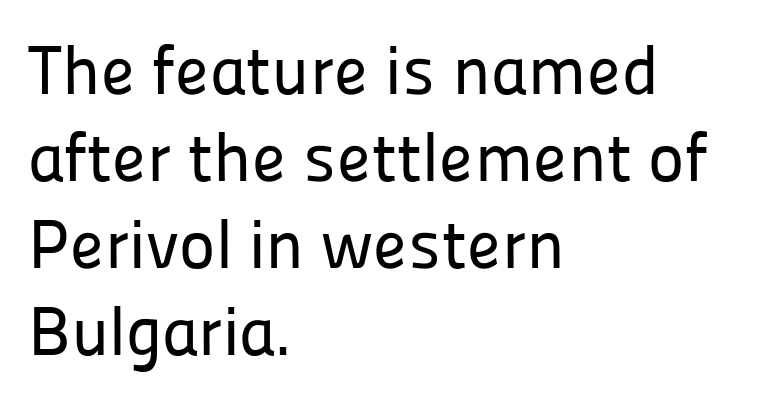
The tracking reads as untouched default to a designer's eye. This sample uses a sans-serif face. Regarding leading, the lines here are spaced in the standard way. Ordinary non-slanted type is in use.
